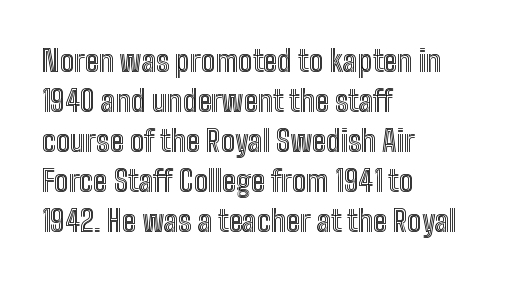
Quick note: underline off. The typography opts for an upright posture over an oblique one. The letters advance in unequal steps, a hallmark of proportional type. The lines in this sample share a left origin and differ only in where they stop. Does extra space separate the letters? No, they use regular spacing. What's the leading like? Ordinary, nothing unusual.
